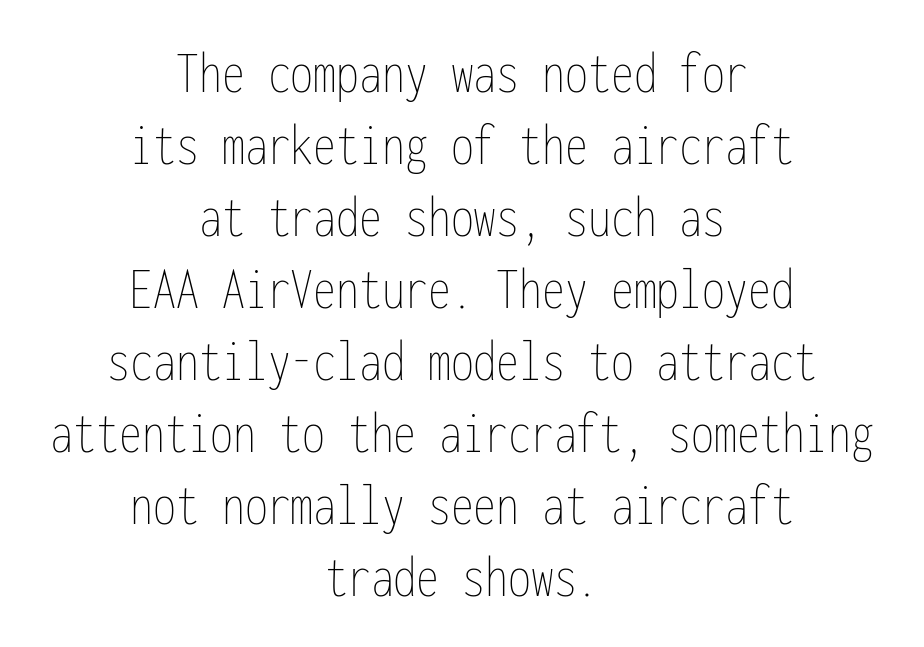
A bare baseline throughout the passage. The font's upright variant was chosen for this text. In terms of letterspacing, this is plain default setting. Horizontally, the lines are justified to the midpoint only.
